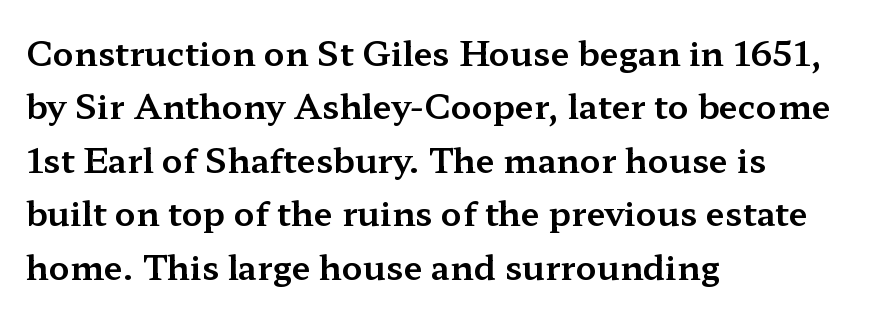
{"serif": "yes", "italic": "no", "width": "wide", "stroke_contrast": "medium", "x_height": "medium", "monospaced": "no", "underline": "no", "align": "left", "line_spacing": "normal", "line_spacing_ratio": 1.57, "letter_spacing": "normal", "letter_spacing_em": 0.0, "glyph_px": 34}
